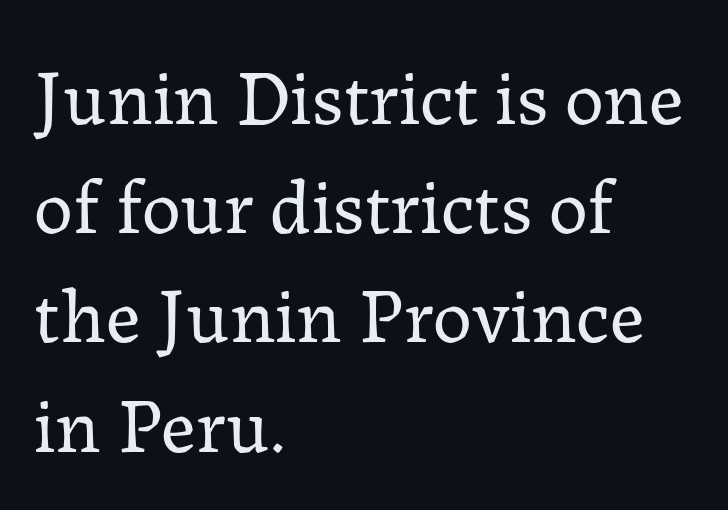
{"serif": "yes", "italic": "no", "bold": "no", "weight": "regular", "width": "normal", "stroke_contrast": "low", "x_height": "medium", "monospaced": "no", "underline": "no", "align": "left", "line_spacing": "normal", "line_spacing_ratio": 1.4, "letter_spacing": "normal", "letter_spacing_em": 0.0, "glyph_px": 78}
